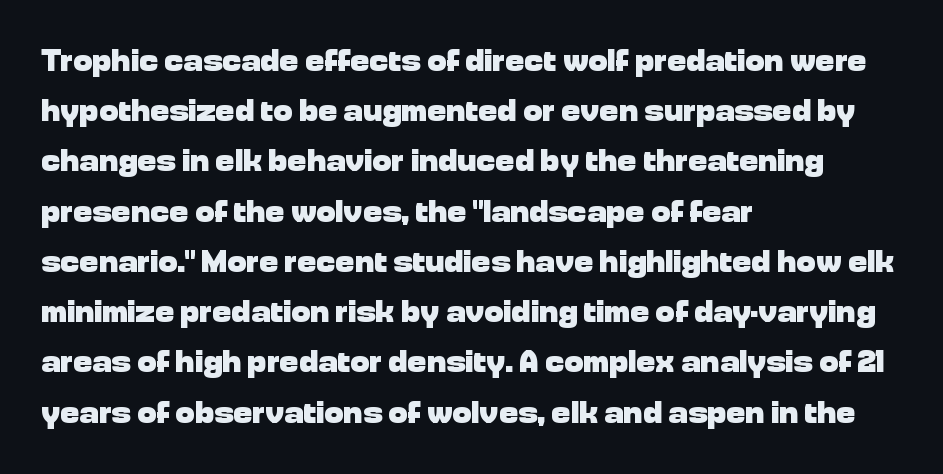
{"serif": "no", "italic": "no", "bold": "yes", "weight": "heavy", "width": "normal", "stroke_contrast": "low", "x_height": "medium", "monospaced": "no", "underline": "no", "align": "left", "line_spacing": "normal", "line_spacing_ratio": 1.57, "letter_spacing": "normal", "letter_spacing_em": 0.0, "glyph_px": 32}
